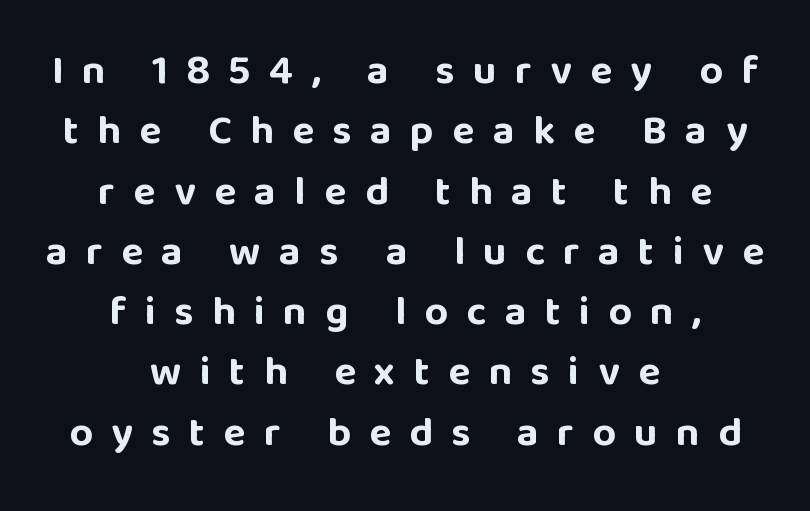
No italicization has been applied; the sample stays upright. Think of a printed novel: that variable character pitch is what you see here. The zone under the glyphs is completely vacant. This sample uses expanded letter spacing, leaving extra air between glyphs. Each glyph is drawn with heavy, bold strokes. A typesetter would call this leading conventional body-copy spacing.
